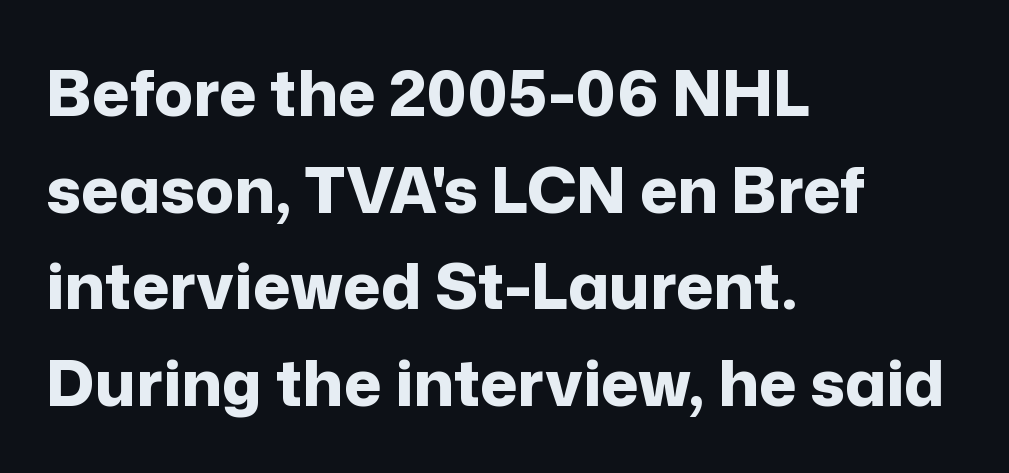
Q: Is the text bold? A: Yes.
Q: Is the text italic (slanted)? A: No, it is upright.
Q: Is the typeface a serif or a sans-serif typeface? A: Sans-serif.
Q: Is the text underlined? A: No.
Q: How is the paragraph aligned? A: Left-aligned.
Q: Is the spacing between letters normal or unusually wide? A: Normal.
Q: Is the spacing between lines tight, normal or loose? A: Normal.
Q: Width (condensed, normal, or wide)? A: Normal.
Q: Stroke contrast? A: Low.
Q: x-height? A: Medium.
Q: Monospaced? A: No.
